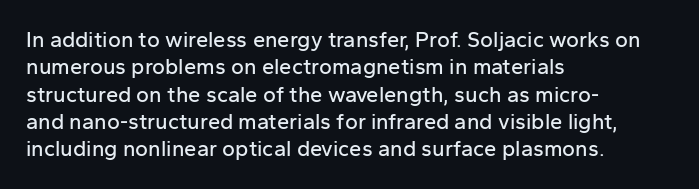
The lines are quadded left. Bare-footed words on every line. Notice how the stems are strictly vertical — no italics here. The gaps between neighbouring characters are ordinary and unremarkable.
